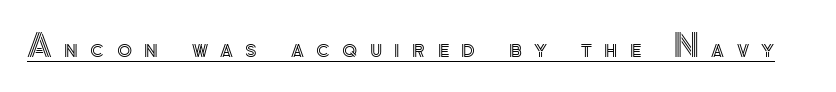
Q: Is the text italic (slanted)? A: No, it is upright.
Q: Is the text underlined? A: Yes.
Q: Is the spacing between letters normal or unusually wide? A: Unusually wide.
Q: Width (condensed, normal, or wide)? A: Normal.
Q: x-height? A: Small.
Q: Monospaced? A: No.
